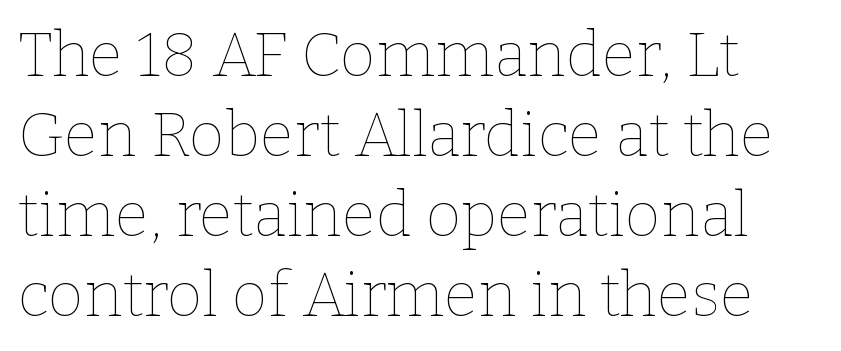
{"italic": "no", "bold": "no", "weight": "thin", "width": "normal", "stroke_contrast": "low", "x_height": "medium", "monospaced": "no", "underline": "no", "align": "left", "line_spacing": "normal", "line_spacing_ratio": 1.29, "letter_spacing": "normal", "letter_spacing_em": 0.0, "glyph_px": 62}
